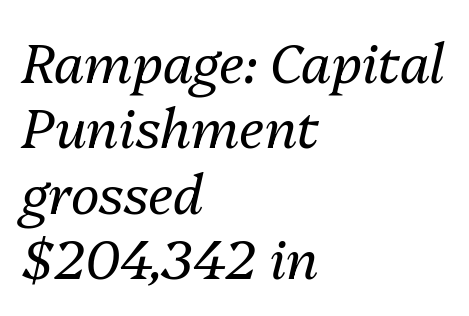
{"italic": "yes", "lean": "right", "slant_degrees": 13, "bold": "no", "weight": "regular", "width": "normal", "stroke_contrast": "medium", "x_height": "medium", "monospaced": "no", "underline": "no", "align": "left", "line_spacing_ratio": 1.21, "letter_spacing": "normal", "letter_spacing_em": 0.0, "glyph_px": 54}
